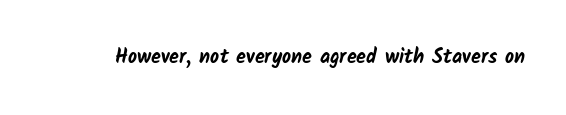
Standard letterfit; no display-style spreading of the glyphs. Plenty of ink on the page — the face is bold. The string is rendered with underlining switched off.
